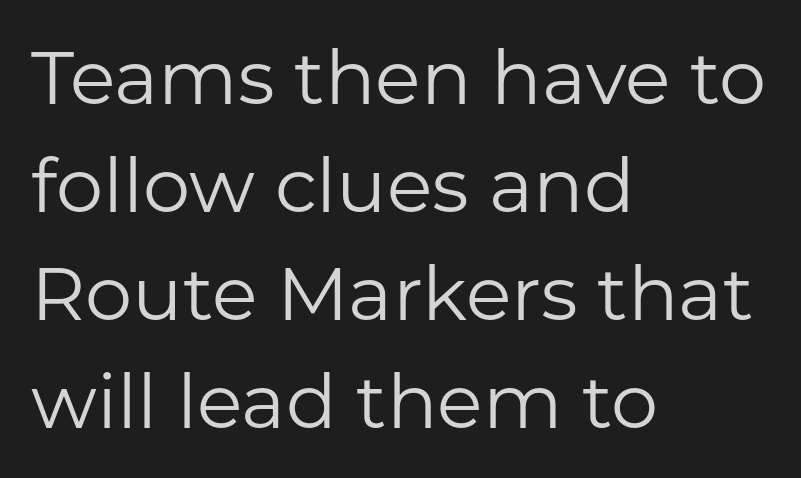
The image shows 75 px regular-weight sans-serif type, upright; set left-aligned, normal line spacing (1.44x), normal letter spacing, not underlined; low stroke contrast and a medium x-height.
